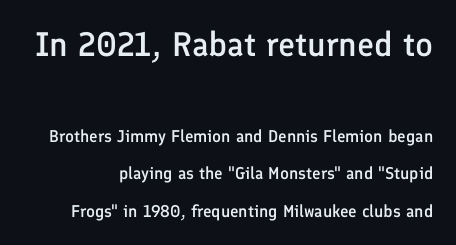
{"serif": "no", "italic": "no", "bold": "semi", "weight": "semibold", "width": "normal", "stroke_contrast": "low", "x_height": "medium", "monospaced": "no", "underline": "no", "line_spacing": "loose", "line_spacing_ratio": 2.2, "letter_spacing": "normal", "letter_spacing_em": 0.0, "larger_block": "first", "size_ratio": 2.0, "glyph_px": 34}
